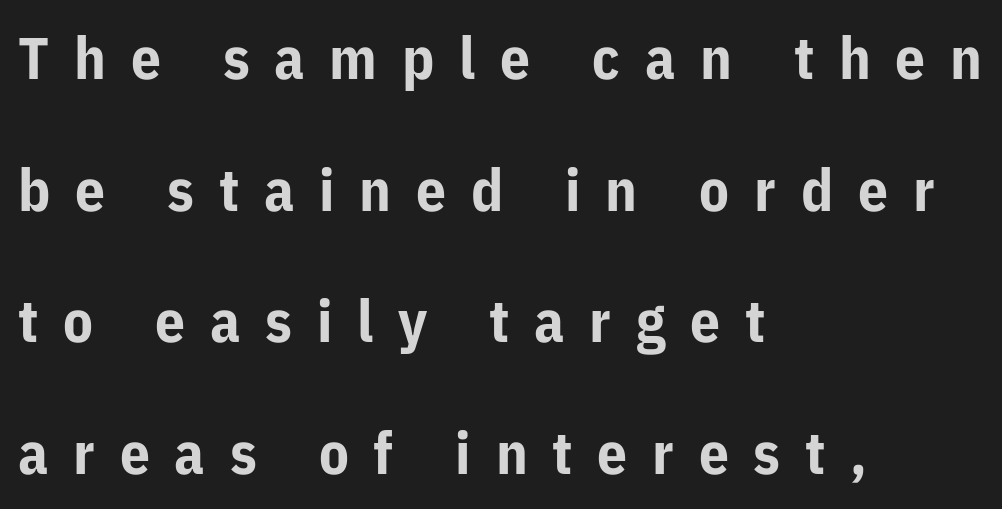
The image shows 59 px bold sans-serif type, upright; set left-aligned, loose line spacing (2.23x), unusually wide letter spacing (+0.42 em), not underlined; low stroke contrast and a medium x-height.
